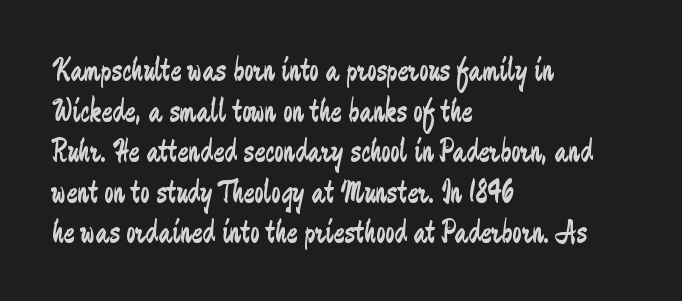
The image shows 33 px regular-weight, condensed sans-serif type; set left-aligned, line spacing 1.23x, normal letter spacing, not underlined; low stroke contrast and a medium x-height.
